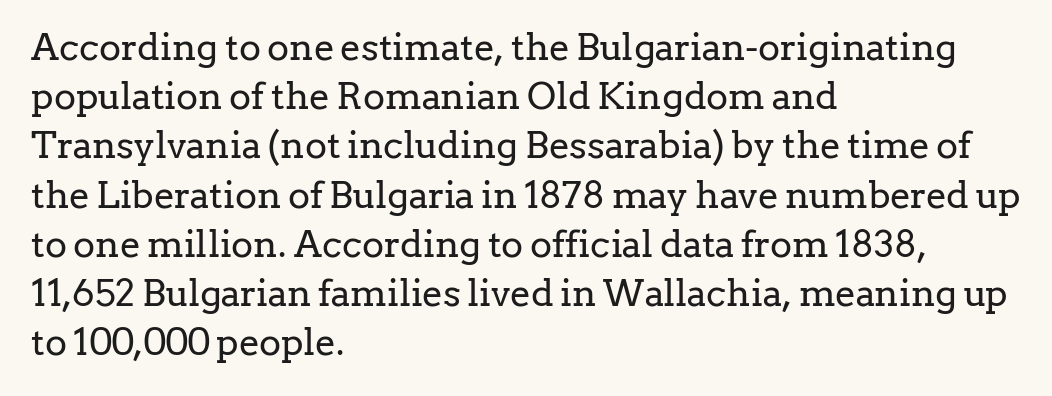
{"serif": "yes", "italic": "no", "bold": "no", "weight": "regular", "width": "normal", "stroke_contrast": "low", "x_height": "medium", "monospaced": "no", "underline": "no", "align": "left", "line_spacing": "normal", "line_spacing_ratio": 1.33, "letter_spacing": "normal", "letter_spacing_em": 0.0, "glyph_px": 37}
